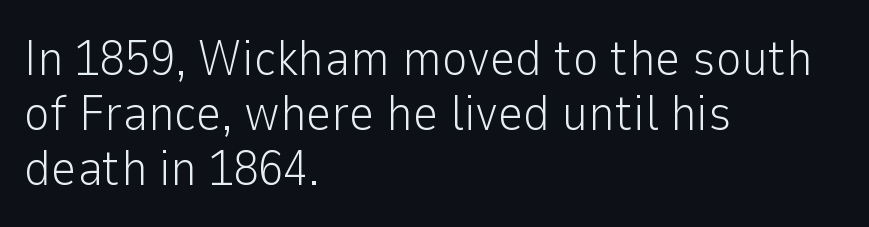
{"serif": "no", "italic": "no", "bold": "no", "weight": "light", "width": "normal", "stroke_contrast": "low", "x_height": "medium", "monospaced": "no", "underline": "no", "align": "left", "line_spacing": "tight", "line_spacing_ratio": 1.1, "letter_spacing": "normal", "letter_spacing_em": 0.0, "glyph_px": 50}
